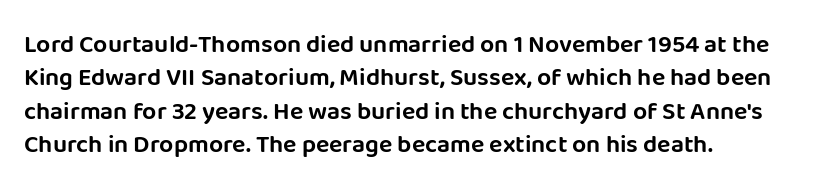
Q: Is the text italic (slanted)? A: No, it is upright.
Q: Is the text underlined? A: No.
Q: How is the paragraph aligned? A: Left-aligned.
Q: Is the spacing between letters normal or unusually wide? A: Normal.
Q: Is the spacing between lines tight, normal or loose? A: Normal.
